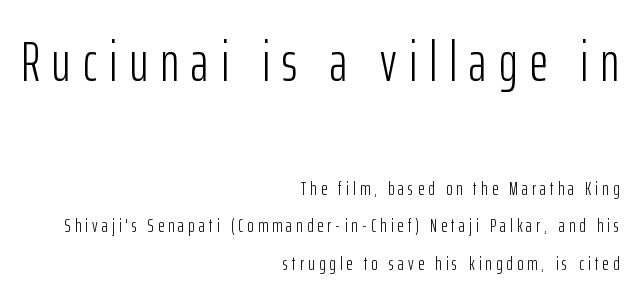
The image shows 56 px light, condensed sans-serif type, upright; set right-aligned, loose line spacing (1.98x), unusually wide letter spacing (+0.22 em), not underlined; the first (top) block is 2.95x larger; low stroke contrast and a medium x-height.
